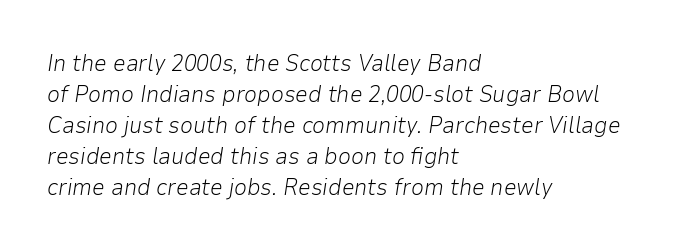
{"italic": "yes", "lean": "right", "slant_degrees": 9, "bold": "no", "underline": "no", "align": "left", "line_spacing": "normal", "line_spacing_ratio": 1.35, "letter_spacing": "normal", "letter_spacing_em": 0.0, "glyph_px": 23}
